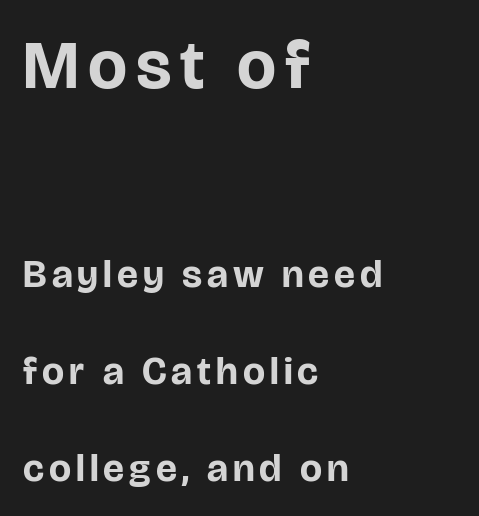
Q: Is the text bold? A: Yes.
Q: Is the text italic (slanted)? A: No, it is upright.
Q: Is the typeface a serif or a sans-serif typeface? A: Sans-serif.
Q: Is the text underlined? A: No.
Q: How is the paragraph aligned? A: Left-aligned.
Q: Is the spacing between lines tight, normal or loose? A: Loose.
Q: Which block of text is set in a larger size, the first (top) or the second (bottom)? A: The first (top) one.
Q: Width (condensed, normal, or wide)? A: Normal.
Q: Stroke contrast? A: Low.
Q: x-height? A: Large.
Q: Monospaced? A: No.
